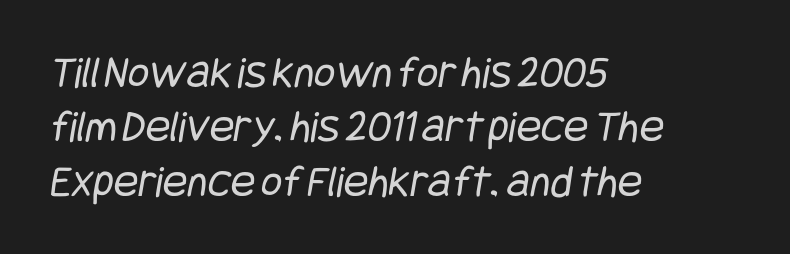
The image shows 46 px regular-weight, condensed sans-serif type; set left-aligned, line spacing 1.18x, normal letter spacing, not underlined; low stroke contrast and a large x-height.
